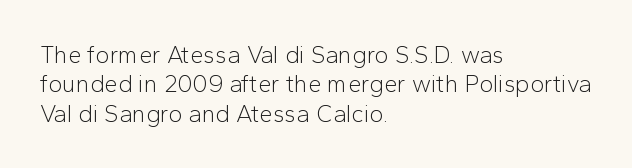
Q: Is the text bold? A: No.
Q: Is the text italic (slanted)? A: No, it is upright.
Q: Is the text underlined? A: No.
Q: How is the paragraph aligned? A: Left-aligned.
Q: Is the spacing between letters normal or unusually wide? A: Normal.
